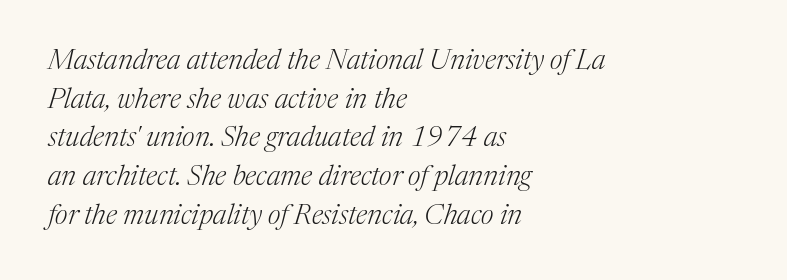
If you measured baseline to baseline, you'd find a middling distance. Descenders hang freely into open space. Compared with a typical body face, this is equally light or lighter still. Is this a sans? No — the strokes have serifs. In terms of letterspacing, this is plain default setting.
